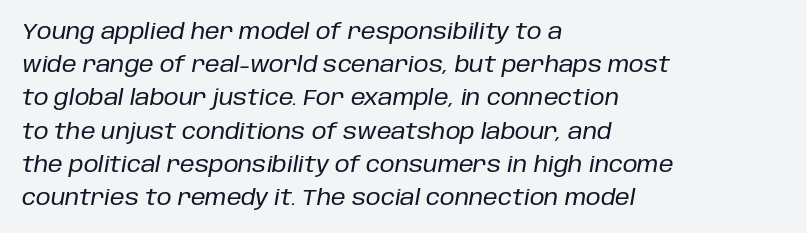
There's an unmistakable incline to the writing here. The strip under each line holds only bare page. One glance says typical: line gaps are just what's usual. Nothing unusual about the tracking: characters are spaced as the font intends. A classic flush-left, rag-right setting is used for this passage.
